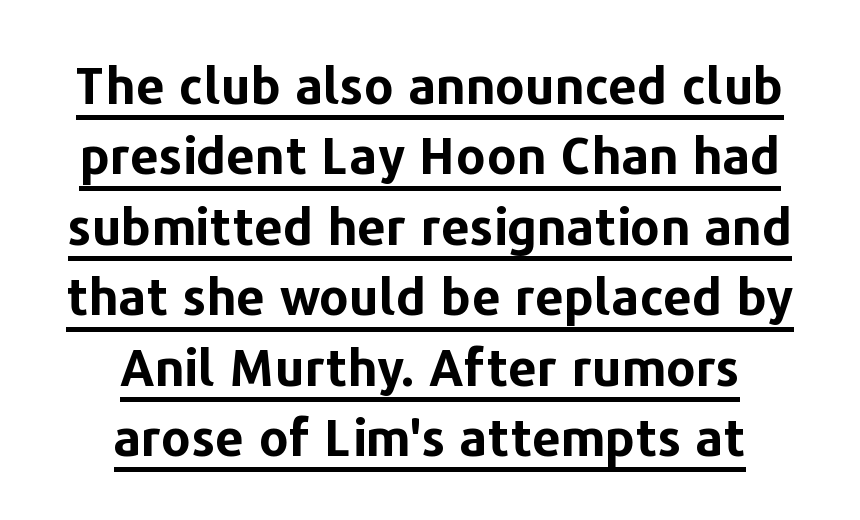
To sum up the face: it is a sans, with no serifs. Do the characters align in a grid? No, the font is proportional. Regarding leading, the lines here are spaced in the standard way. In terms of weight, the rendering is a true, heavy bold. Every word sits above its own underline.
